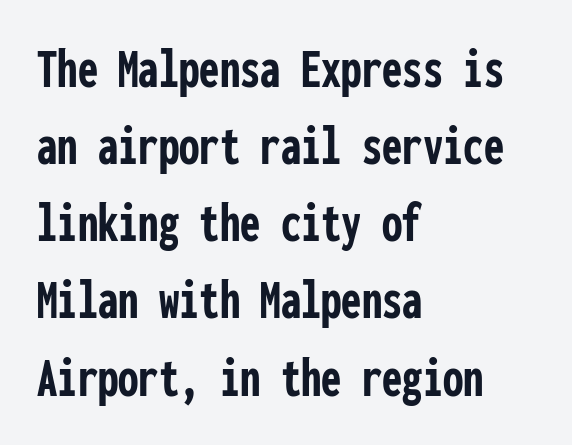
The image shows 58 px semibold, condensed sans-serif type, upright, monospaced; set left-aligned, normal line spacing (1.33x), normal letter spacing, not underlined; low stroke contrast and a medium x-height.
